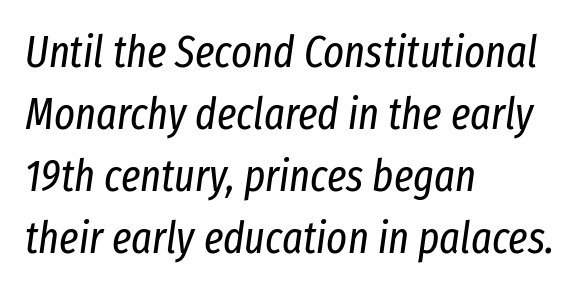
{"italic": "yes", "lean": "right", "slant_degrees": 8, "bold": "no", "weight": "regular", "width": "condensed", "stroke_contrast": "low", "x_height": "medium", "monospaced": "no", "underline": "no", "align": "left", "line_spacing": "normal", "line_spacing_ratio": 1.41, "letter_spacing": "normal", "letter_spacing_em": 0.0, "glyph_px": 44}
